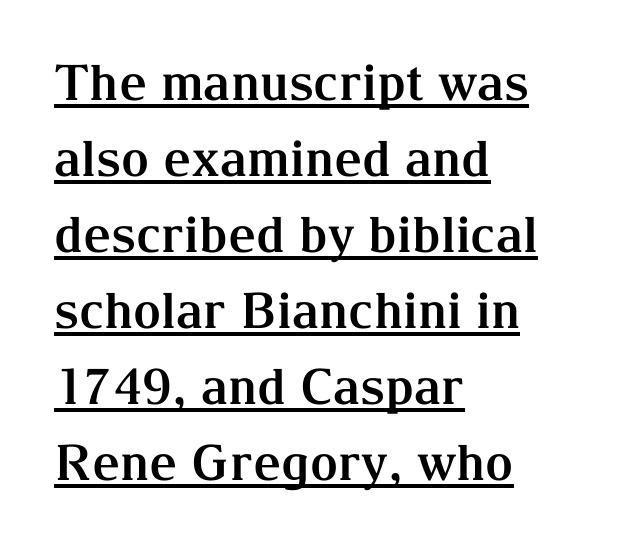
The glyphs have the mass of a bold cut. This sample uses an upright cut, with every glyph sitting square on the baseline. The lines are quadded left. These lines are rendered in a variable-pitch font. Honestly, the row spacing looks completely unremarkable.
